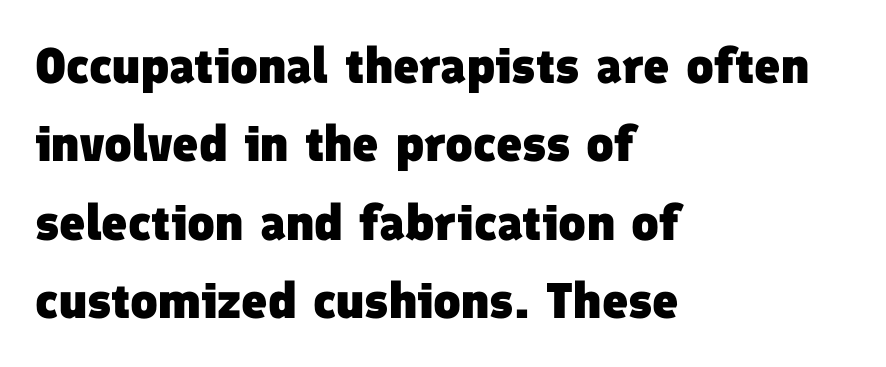
Q: Is the text bold? A: Yes.
Q: Is the typeface a serif or a sans-serif typeface? A: Sans-serif.
Q: Is the text underlined? A: No.
Q: How is the paragraph aligned? A: Left-aligned.
Q: Is the spacing between letters normal or unusually wide? A: Normal.
Q: Is the spacing between lines tight, normal or loose? A: Normal.
Q: Width (condensed, normal, or wide)? A: Normal.
Q: Stroke contrast? A: Low.
Q: x-height? A: Medium.
Q: Monospaced? A: No.
